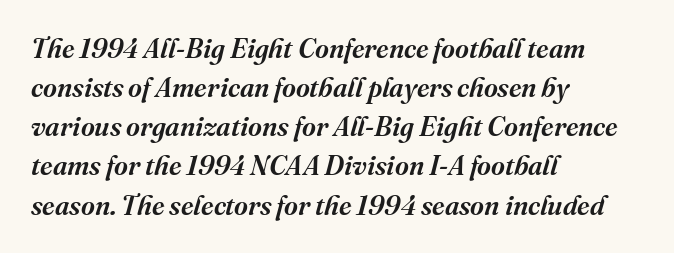
Q: Is the text italic (slanted)? A: Yes, it leans right by about 16 degrees.
Q: Is the text underlined? A: No.
Q: How is the paragraph aligned? A: Left-aligned.
Q: Is the spacing between letters normal or unusually wide? A: Normal.
Q: Is the spacing between lines tight, normal or loose? A: Normal.
